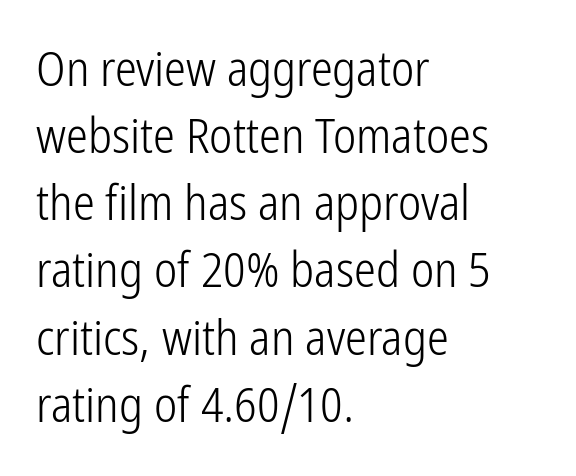
Q: Is the text bold? A: No.
Q: Is the text italic (slanted)? A: No, it is upright.
Q: Is the typeface a serif or a sans-serif typeface? A: Sans-serif.
Q: Is the text underlined? A: No.
Q: How is the paragraph aligned? A: Left-aligned.
Q: Is the spacing between letters normal or unusually wide? A: Normal.
Q: Is the spacing between lines tight, normal or loose? A: Normal.
Q: Width (condensed, normal, or wide)? A: Condensed.
Q: Stroke contrast? A: Low.
Q: x-height? A: Medium.
Q: Monospaced? A: No.
